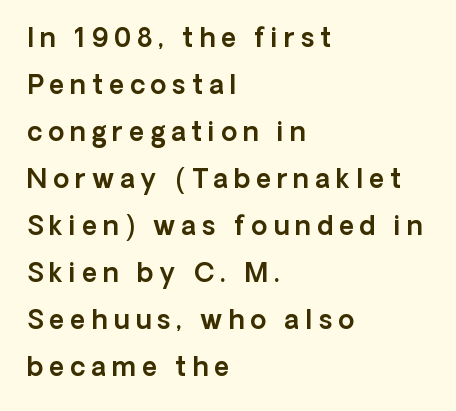
Upright lettering throughout. Words float on clear page, feet unadorned. The gaps between neighbouring characters are conspicuously large. The compositor pushed each line to the left boundary.
